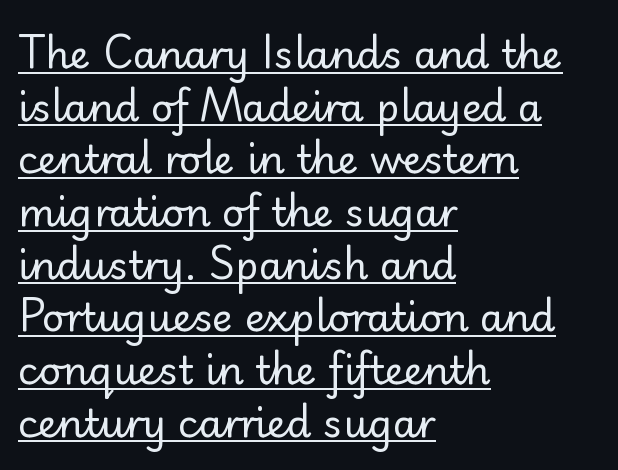
Q: Is the text bold? A: No.
Q: Is the text italic (slanted)? A: No, it is upright.
Q: Is the typeface a serif or a sans-serif typeface? A: Sans-serif.
Q: Is the text underlined? A: Yes.
Q: How is the paragraph aligned? A: Left-aligned.
Q: Is the spacing between letters normal or unusually wide? A: Normal.
Q: Is the spacing between lines tight, normal or loose? A: Normal.
Q: Width (condensed, normal, or wide)? A: Normal.
Q: Stroke contrast? A: Low.
Q: x-height? A: Small.
Q: Monospaced? A: No.
